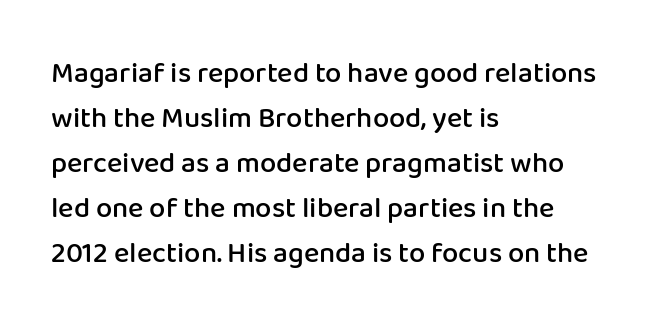
A typesetter would call this proportional, since set widths differ per character. The passage shown is typeset with a sans-serif family. Italic? Not at all — the glyphs are vertical. A typesetter would call this leading conventional body-copy spacing.
